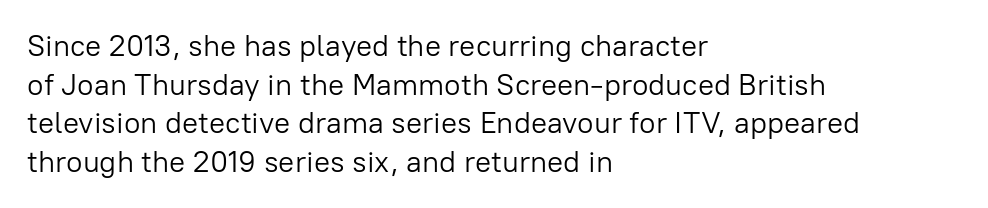
{"serif": "no", "italic": "no", "bold": "no", "weight": "light", "width": "normal", "stroke_contrast": "low", "x_height": "medium", "monospaced": "no", "underline": "no", "align": "left", "line_spacing": "normal", "line_spacing_ratio": 1.29, "letter_spacing": "normal", "letter_spacing_em": 0.0, "glyph_px": 30}
